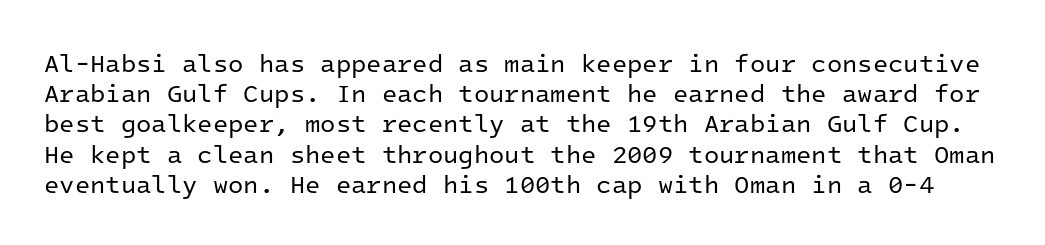
Q: Is the text bold? A: No.
Q: Is the text italic (slanted)? A: No, it is upright.
Q: Is the text underlined? A: No.
Q: Is the spacing between letters normal or unusually wide? A: Normal.
